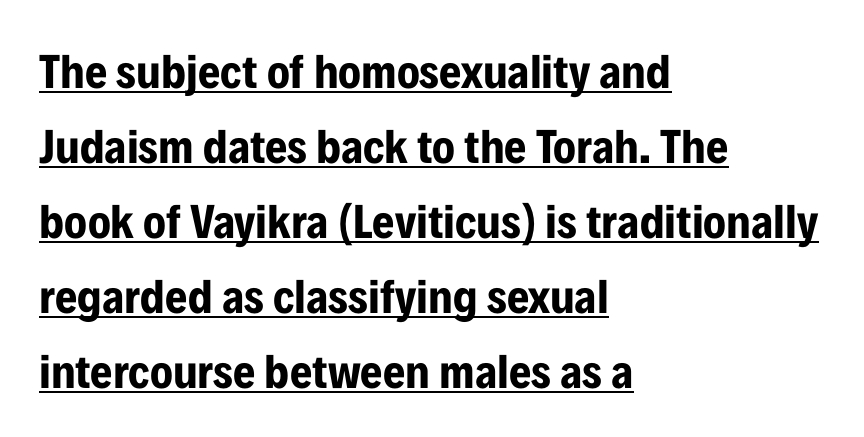
{"serif": "no", "italic": "no", "bold": "yes", "weight": "bold", "width": "condensed", "stroke_contrast": "low", "x_height": "medium", "monospaced": "no", "underline": "yes", "align": "left", "line_spacing": "normal", "line_spacing_ratio": 1.56, "letter_spacing": "normal", "letter_spacing_em": 0.0, "glyph_px": 48}
